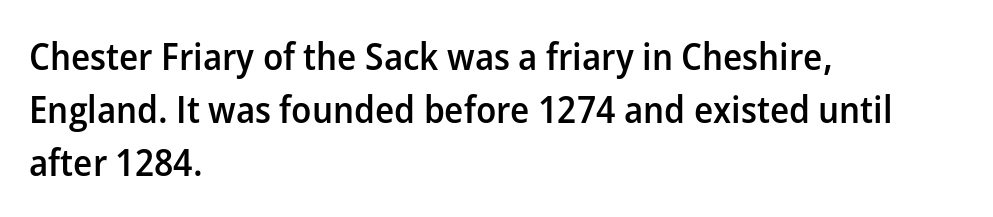
{"serif": "no", "italic": "no", "bold": "semi", "weight": "semibold", "width": "normal", "stroke_contrast": "low", "x_height": "medium", "monospaced": "no", "underline": "no", "align": "left", "line_spacing": "normal", "line_spacing_ratio": 1.4, "letter_spacing": "normal", "letter_spacing_em": 0.0, "glyph_px": 38}
